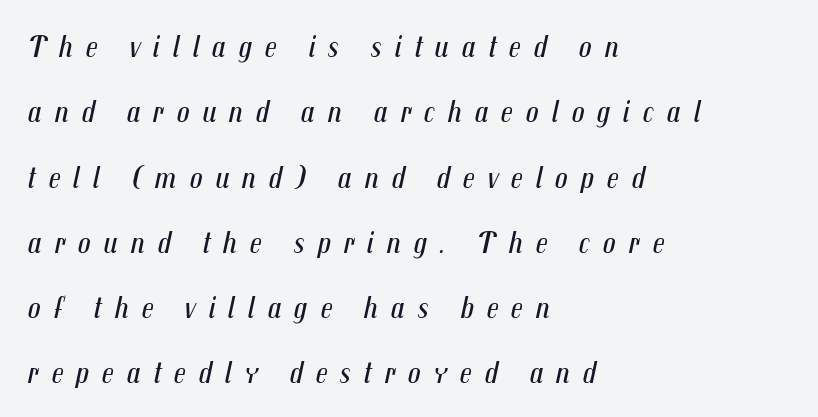
Is this a heavy cut? Hardly; it is regular or lighter. An italicized treatment has been applied to the whole sample. Whoever set this chose breathing room over compactness in the vertical rhythm. Letters rest on an invisible, unmarked baseline. The tracking jumps out immediately: characters are airy and widely separated.
